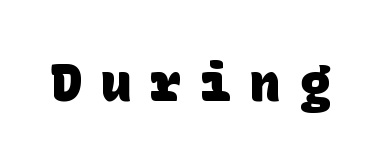
Q: Is the text bold? A: Yes.
Q: Is the typeface a serif or a sans-serif typeface? A: Sans-serif.
Q: Is the text underlined? A: No.
Q: Is the spacing between letters normal or unusually wide? A: Unusually wide.
Q: Width (condensed, normal, or wide)? A: Normal.
Q: Stroke contrast? A: Low.
Q: x-height? A: Large.
